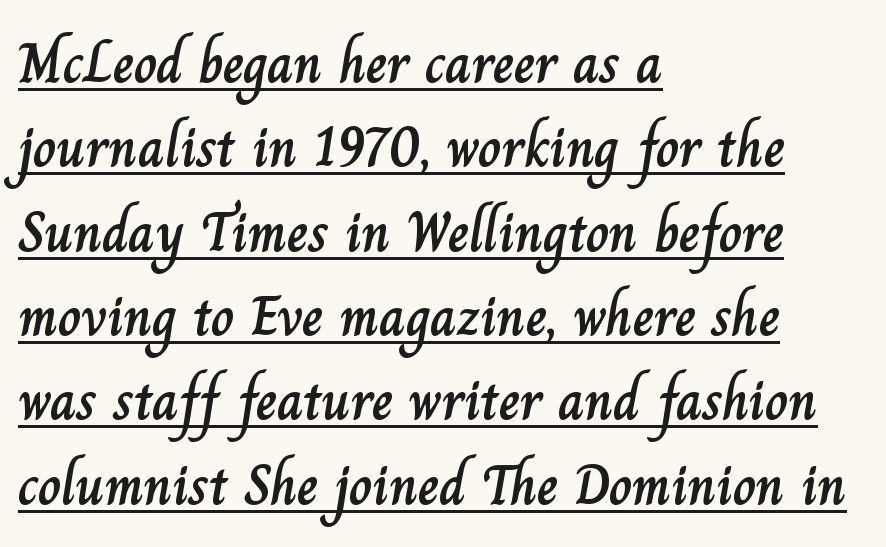
The image shows 57 px text type; set left-aligned, normal line spacing (1.48x), normal letter spacing, underlined; low stroke contrast and a small x-height.
